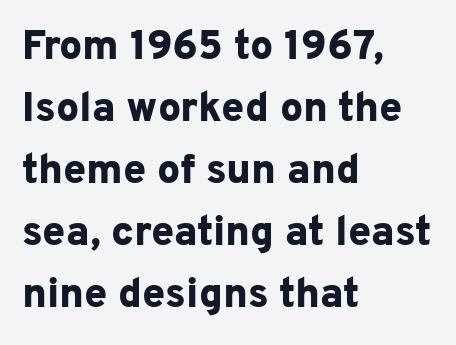
{"serif": "no", "italic": "no", "bold": "yes", "weight": "bold", "width": "normal", "stroke_contrast": "low", "x_height": "medium", "monospaced": "no", "underline": "no", "align": "left", "line_spacing": "normal", "line_spacing_ratio": 1.51, "letter_spacing": "normal", "letter_spacing_em": 0.0, "glyph_px": 41}
